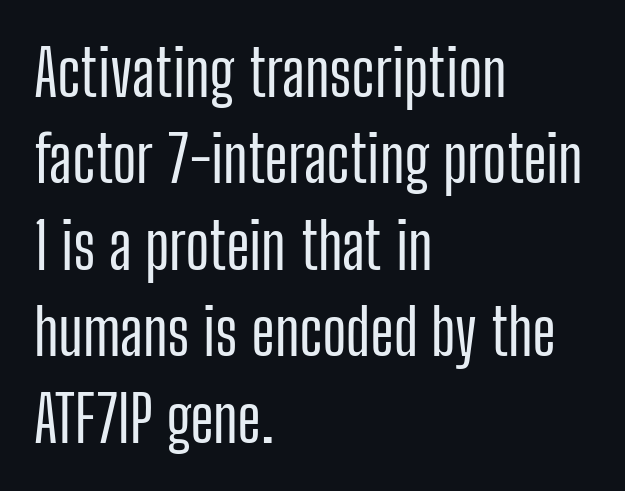
The font family rendered here belongs to the sans-serif group. Each word holds together tightly as a unit, with standard inter-letter gaps. The passage shown is typed in a proportional face where columns would drift. Compared with typical paragraphs, the rows here are spaced about the same.
